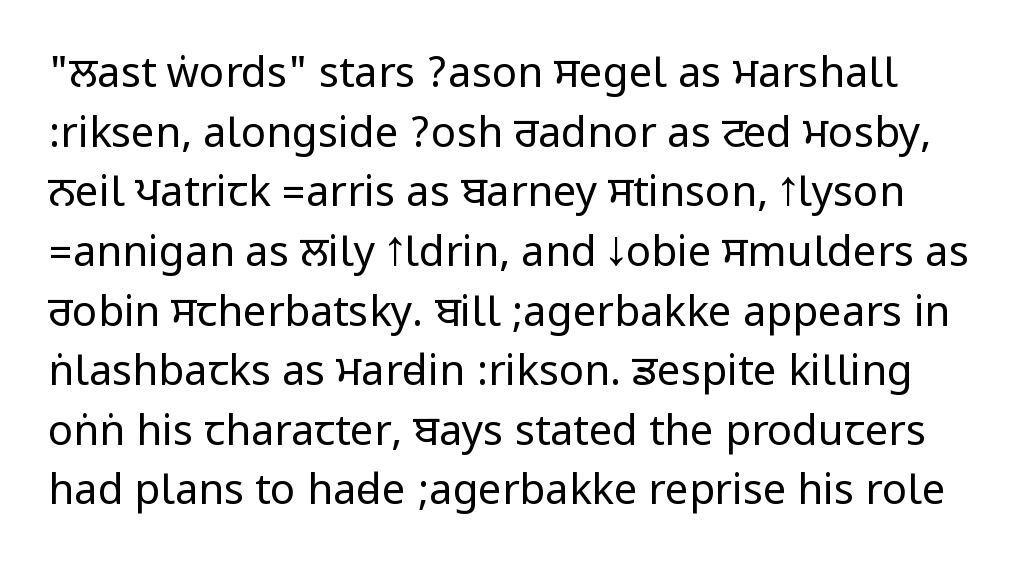
Q: Is the text bold? A: No.
Q: Is the text italic (slanted)? A: No, it is upright.
Q: Is the typeface a serif or a sans-serif typeface? A: Sans-serif.
Q: Is the text underlined? A: No.
Q: Is the spacing between letters normal or unusually wide? A: Normal.
Q: Is the spacing between lines tight, normal or loose? A: Normal.
Q: Width (condensed, normal, or wide)? A: Condensed.
Q: Stroke contrast? A: Low.
